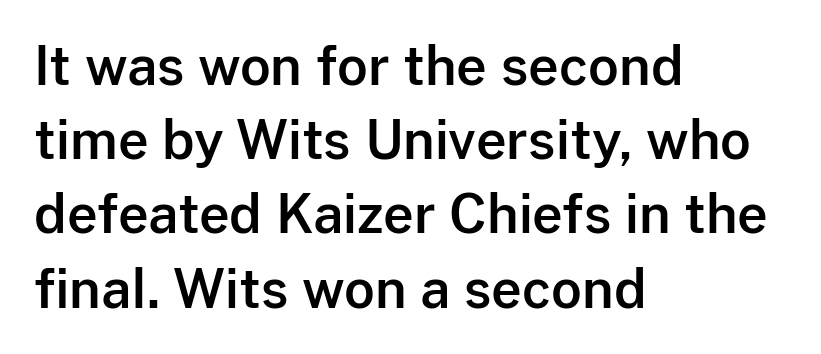
The image shows 53 px sans-serif type, upright; set left-aligned, normal line spacing (1.4x), normal letter spacing, not underlined; low stroke contrast and a medium x-height.
